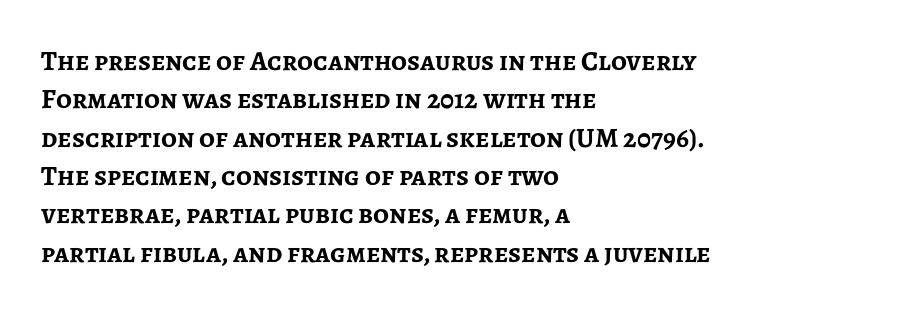
Q: Is the text bold? A: Yes.
Q: Is the text italic (slanted)? A: No, it is upright.
Q: Is the typeface a serif or a sans-serif typeface? A: Sans-serif.
Q: Is the text underlined? A: No.
Q: How is the paragraph aligned? A: Left-aligned.
Q: Is the spacing between letters normal or unusually wide? A: Normal.
Q: Is the spacing between lines tight, normal or loose? A: Normal.
Q: Width (condensed, normal, or wide)? A: Normal.
Q: Stroke contrast? A: Low.
Q: x-height? A: Medium.
Q: Monospaced? A: No.
